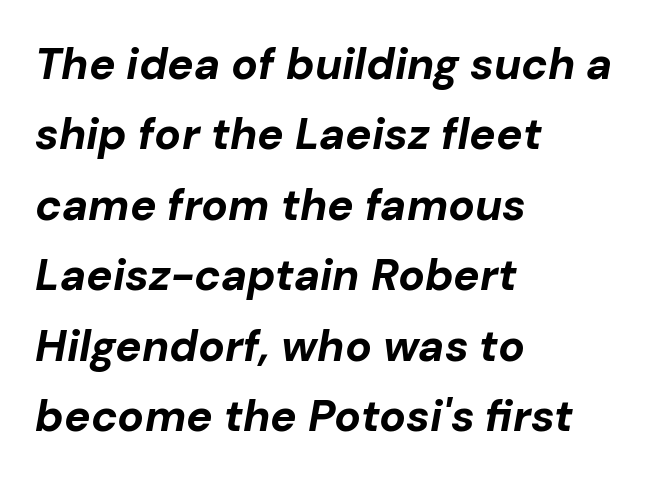
{"italic": "yes", "lean": "right", "slant_degrees": 10, "bold": "yes", "weight": "bold", "width": "normal", "stroke_contrast": "low", "x_height": "medium", "monospaced": "no", "underline": "no", "align": "left", "line_spacing": "normal", "line_spacing_ratio": 1.6, "letter_spacing": "normal", "letter_spacing_em": 0.0, "glyph_px": 44}
